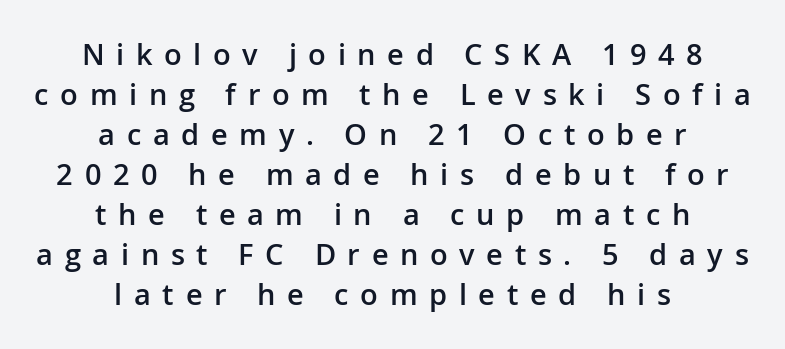
Q: Is the text bold? A: Semi-bold.
Q: Is the text italic (slanted)? A: No, it is upright.
Q: Is the typeface a serif or a sans-serif typeface? A: Sans-serif.
Q: Is the text underlined? A: No.
Q: How is the paragraph aligned? A: Centered.
Q: Is the spacing between letters normal or unusually wide? A: Unusually wide.
Q: Is the spacing between lines tight, normal or loose? A: Normal.
Q: Width (condensed, normal, or wide)? A: Normal.
Q: Stroke contrast? A: Low.
Q: x-height? A: Medium.
Q: Monospaced? A: No.
